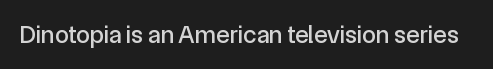
The image shows 25 px text type, upright; set normal letter spacing, not underlined.
